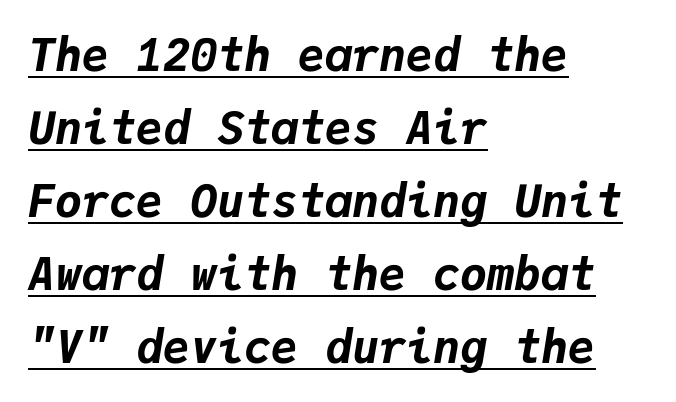
The rag falls on the right side of this text block. Compared with typical paragraphs, the rows here are spaced about the same. A rule runs beneath these lines of type. Is the letter spacing exaggerated? No — it looks like the ordinary default. Each letter, wide or thin by design, is forced into the same width here. Compared with an ordinary text face, these strokes are far heavier — a full bold.
